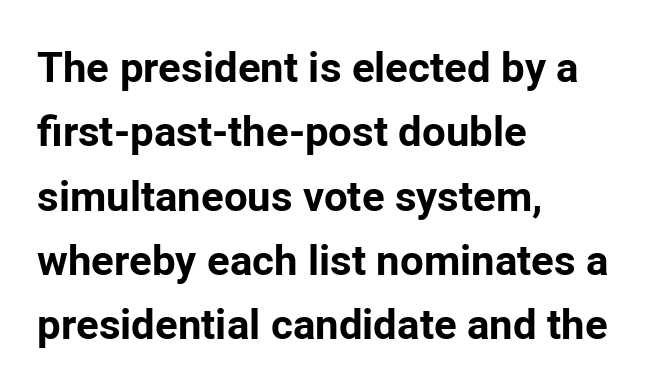
{"serif": "no", "italic": "no", "bold": "yes", "weight": "bold", "width": "normal", "stroke_contrast": "low", "x_height": "medium", "monospaced": "no", "underline": "no", "align": "left", "line_spacing": "normal", "line_spacing_ratio": 1.53, "letter_spacing": "normal", "letter_spacing_em": 0.0, "glyph_px": 42}
